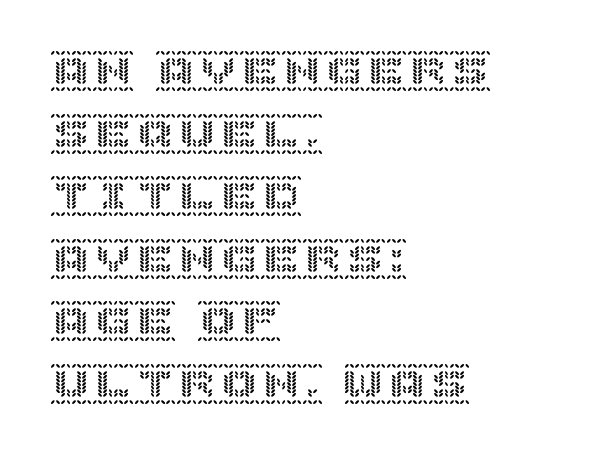
The image shows 42 px text type, upright; set left-aligned, normal line spacing (1.49x), normal letter spacing, not underlined; a large x-height.
